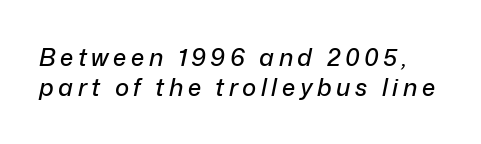
Q: Is the text italic (slanted)? A: Yes, it leans right by about 12 degrees.
Q: Is the text underlined? A: No.
Q: Is the spacing between lines tight, normal or loose? A: Normal.
